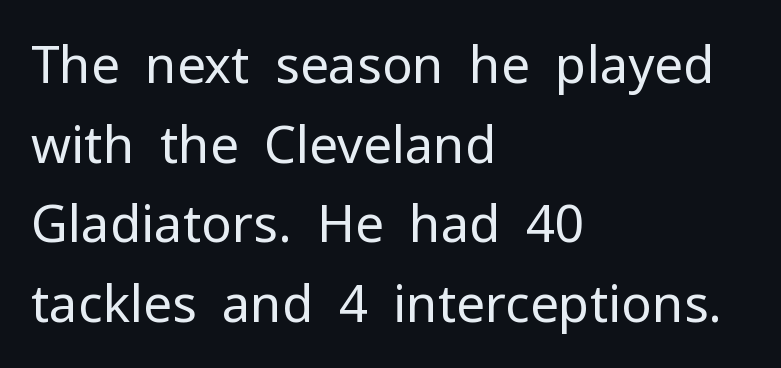
The type is set solid horizontally, with unmodified tracking. This is the regular roman posture of the typeface. Caption: multi-line text, flush left, ragged right. These lines are rendered in a variable-pitch font. This rendering features lettering with no underline.
